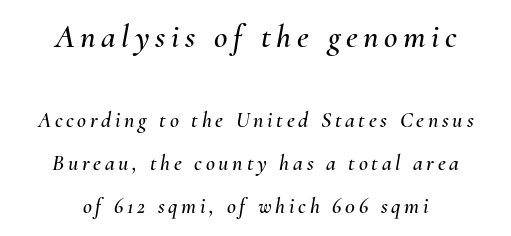
Note: larger setting up top, smaller setting below. A centered setting, common on invitations and titles, is used for this passage. The zone under the glyphs is completely vacant. Quick note: italic.
